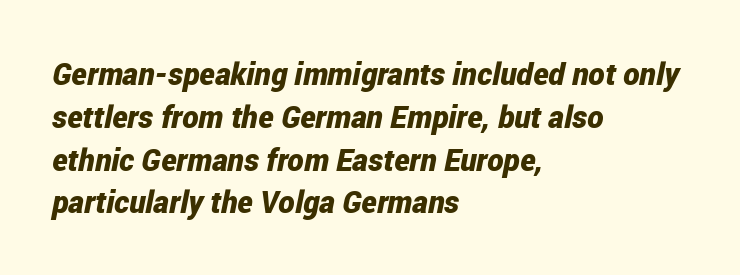
The image shows 31 px bold, condensed type, italic (leaning right); set left-aligned, normal line spacing (1.38x), normal letter spacing, not underlined; low stroke contrast and a medium x-height.
